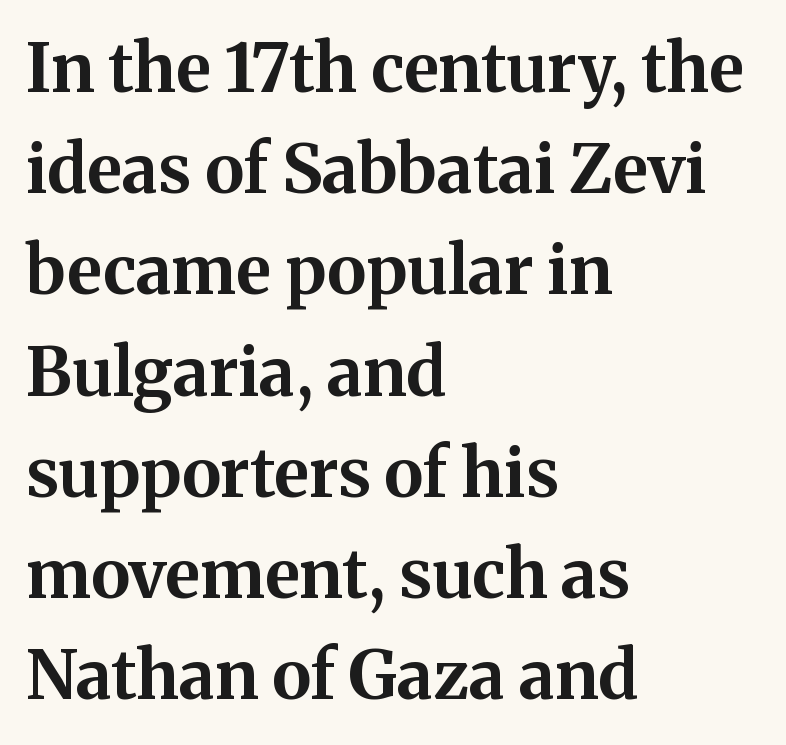
The image shows 67 px bold serif type, upright; set left-aligned, normal line spacing (1.51x), normal letter spacing, not underlined; medium stroke contrast and a medium x-height.
